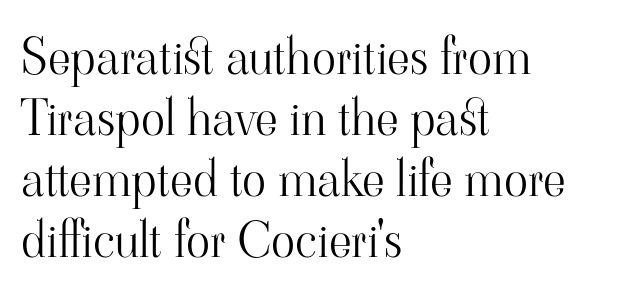
{"serif": "yes", "italic": "no", "bold": "no", "weight": "light", "width": "normal", "stroke_contrast": "high", "x_height": "small", "monospaced": "no", "underline": "no", "align": "left", "line_spacing_ratio": 1.22, "letter_spacing": "normal", "letter_spacing_em": 0.0, "glyph_px": 50}
